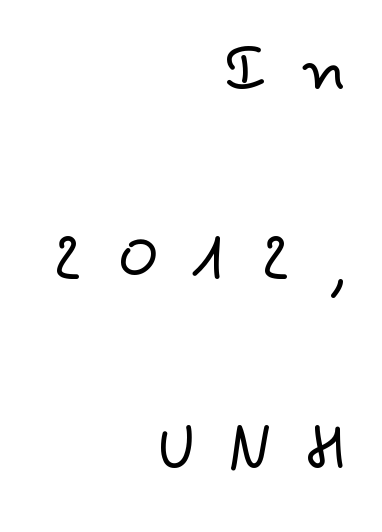
These lines are rendered in a variable-pitch font. Clear beneath every line of the passage. Notice how the stems are strictly vertical — no italics here. Vertical spacing — loose.
